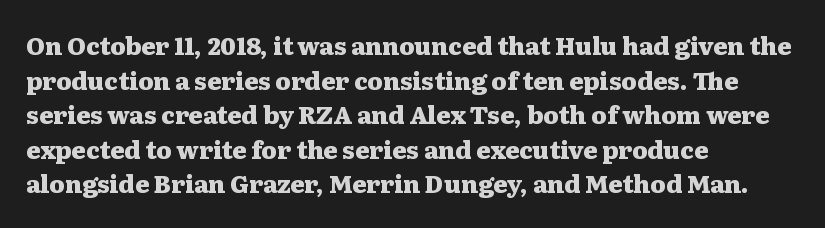
Q: Is the text bold? A: Yes.
Q: Is the text italic (slanted)? A: No, it is upright.
Q: Is the text underlined? A: No.
Q: How is the paragraph aligned? A: Left-aligned.
Q: Is the spacing between letters normal or unusually wide? A: Normal.
Q: Is the spacing between lines tight, normal or loose? A: Normal.
